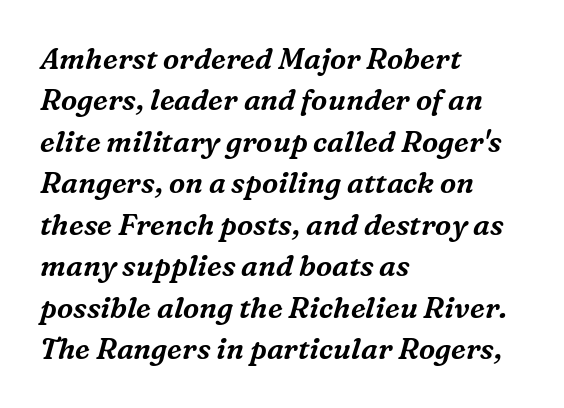
{"serif": "yes", "italic": "yes", "lean": "right", "slant_degrees": 16, "width": "normal", "stroke_contrast": "medium", "x_height": "medium", "monospaced": "no", "underline": "no", "align": "left", "line_spacing": "normal", "line_spacing_ratio": 1.43, "letter_spacing": "normal", "letter_spacing_em": 0.0, "glyph_px": 29}
